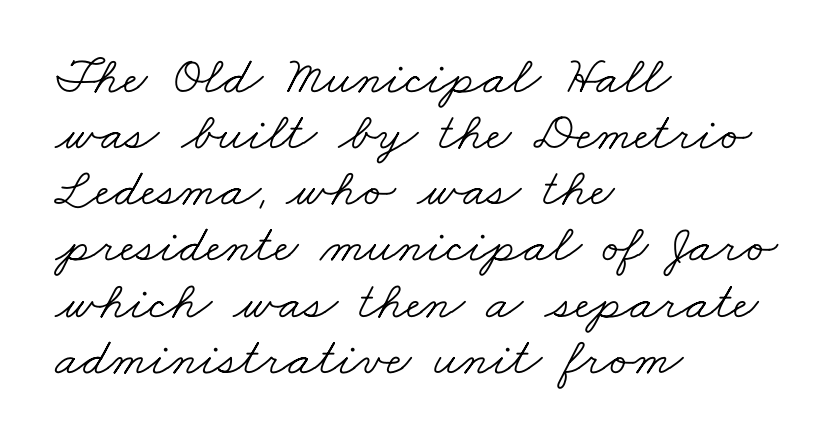
{"serif": "yes", "bold": "no", "weight": "light", "width": "wide", "stroke_contrast": "low", "x_height": "small", "monospaced": "no", "underline": "no", "align": "left", "line_spacing": "tight", "line_spacing_ratio": 1.04, "letter_spacing": "normal", "letter_spacing_em": 0.0, "glyph_px": 54}
